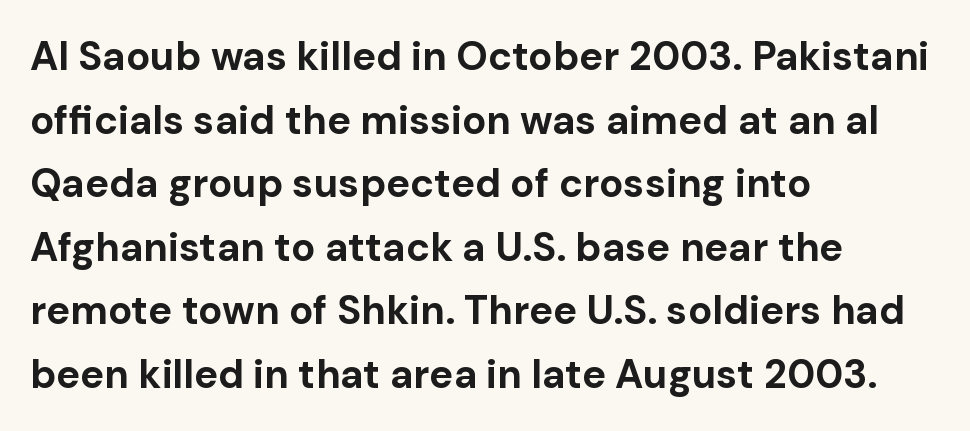
The image shows 40 px bold sans-serif type, upright; set left-aligned, normal line spacing (1.59x), normal letter spacing, not underlined; low stroke contrast and a medium x-height.
